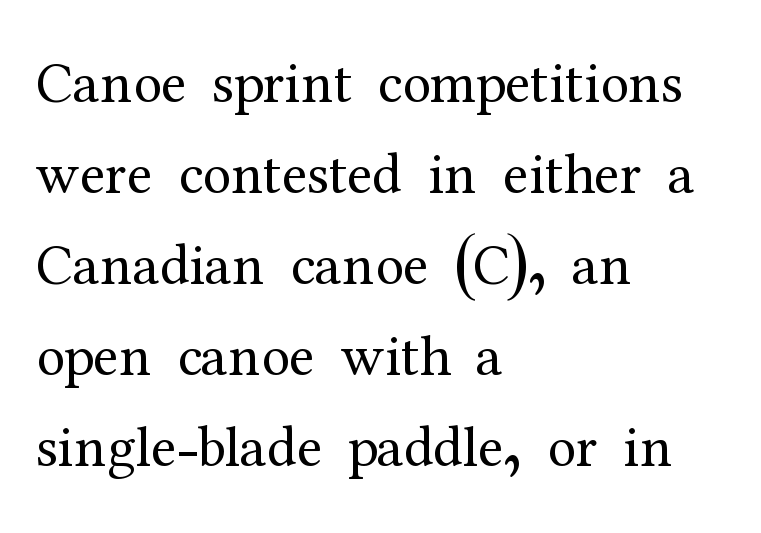
{"serif": "yes", "italic": "no", "bold": "no", "weight": "regular", "width": "normal", "stroke_contrast": "medium", "x_height": "medium", "monospaced": "no", "underline": "no", "align": "left", "line_spacing": "normal", "line_spacing_ratio": 1.57, "letter_spacing": "normal", "letter_spacing_em": 0.0, "glyph_px": 58}
